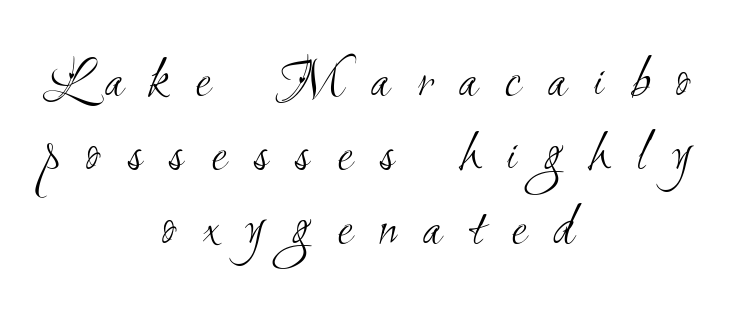
The image shows 57 px light, condensed sans-serif type; set centered, normal line spacing (1.3x), unusually wide letter spacing (+0.47 em), not underlined; medium stroke contrast and a small x-height.
